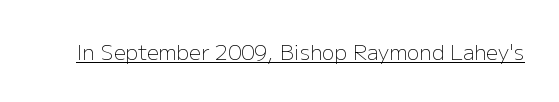
Q: Is the text bold? A: No.
Q: Is the text italic (slanted)? A: No, it is upright.
Q: Is the text underlined? A: Yes.
Q: Is the spacing between letters normal or unusually wide? A: Normal.
